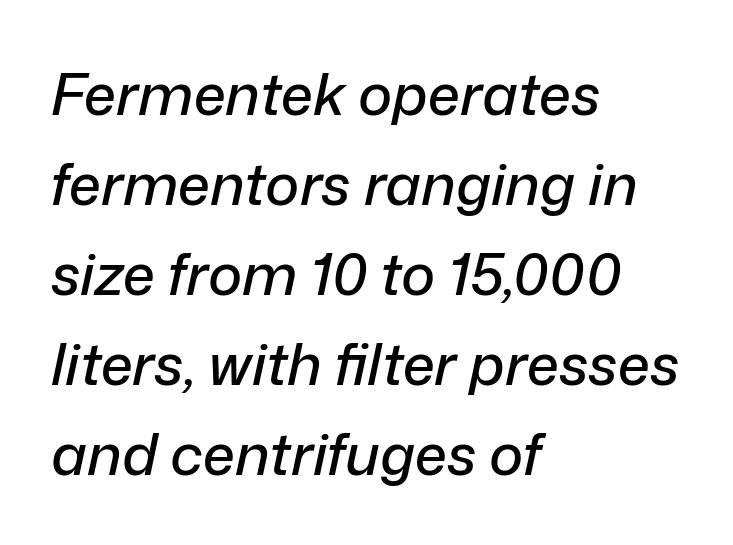
The paragraph shown leans on its left margin. Rendered with sloped, italic letterforms. The vertical gap from one line to the next is medium. The words here are not underlined.
